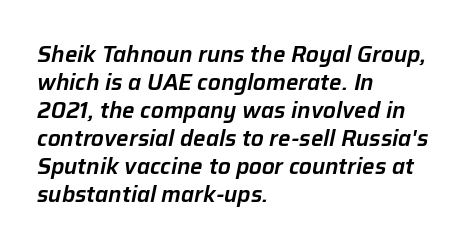
{"italic": "yes", "lean": "right", "slant_degrees": 12, "underline": "no", "align": "left", "line_spacing": "normal", "line_spacing_ratio": 1.27, "letter_spacing": "normal", "letter_spacing_em": 0.0, "glyph_px": 22}
